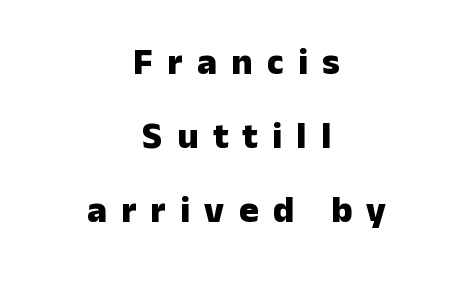
Chunky letters — that's bold for sure. The letters carry no serifs — their stems end cleanly without finishing strokes. Does the leading feel generous? Absolutely, it's lavish. Short and long lines alike share a common midpoint. Each word looks stretched out because of the extra space between its letters.
